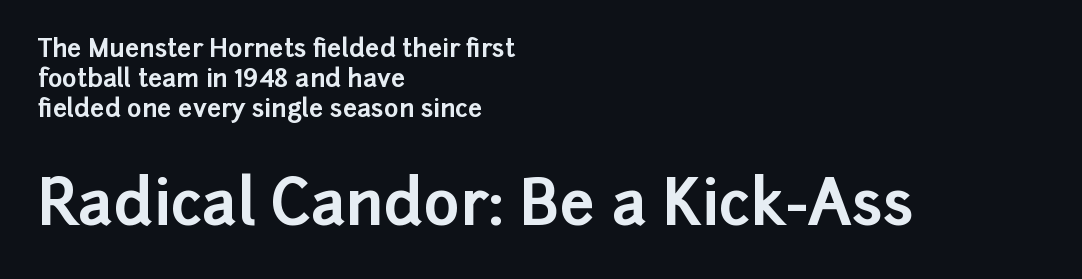
These words are printed bold, with thick strokes throughout. The face used here is proportionally spaced, like ordinary book or web type. The strip under each line holds only bare page. The letters carry no serifs — their stems end cleanly without finishing strokes. These lines stack with their left ends in a neat column. Style check: upright.
